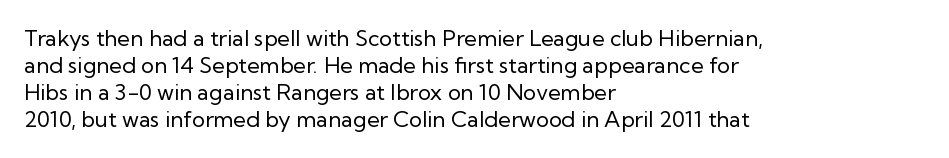
Q: Is the text bold? A: No.
Q: Is the text italic (slanted)? A: No, it is upright.
Q: Is the text underlined? A: No.
Q: How is the paragraph aligned? A: Left-aligned.
Q: Is the spacing between letters normal or unusually wide? A: Normal.
